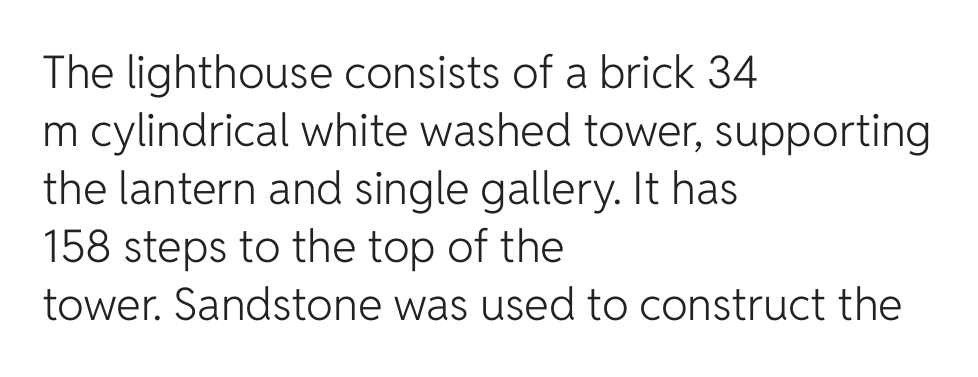
{"serif": "no", "italic": "no", "bold": "no", "weight": "light", "width": "normal", "stroke_contrast": "low", "x_height": "medium", "monospaced": "no", "underline": "no", "align": "left", "line_spacing": "normal", "line_spacing_ratio": 1.29, "letter_spacing": "normal", "letter_spacing_em": 0.0, "glyph_px": 45}
